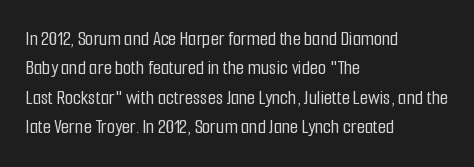
The image shows 21 px text type, upright; set left-aligned, normal line spacing (1.4x), normal letter spacing, not underlined.
